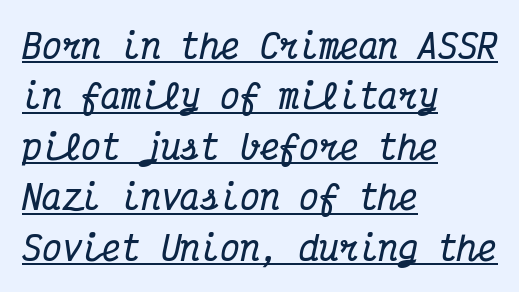
The image shows 33 px bold, condensed serif type, italic (leaning right), monospaced; set left-aligned, normal line spacing (1.53x), normal letter spacing, underlined; medium stroke contrast and a medium x-height.
